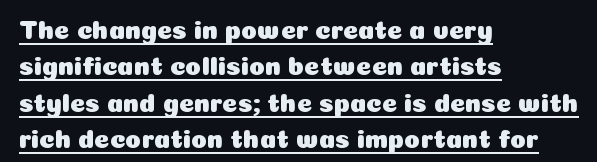
Q: Is the text italic (slanted)? A: No, it is upright.
Q: Is the text underlined? A: Yes.
Q: How is the paragraph aligned? A: Left-aligned.
Q: Is the spacing between letters normal or unusually wide? A: Normal.
Q: Is the spacing between lines tight, normal or loose? A: Normal.
